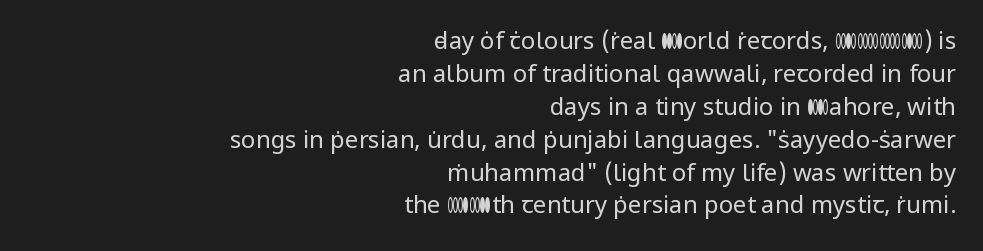
{"italic": "no", "bold": "no", "underline": "no", "align": "right", "line_spacing": "normal", "line_spacing_ratio": 1.37, "letter_spacing": "normal", "letter_spacing_em": 0.0, "glyph_px": 24}
